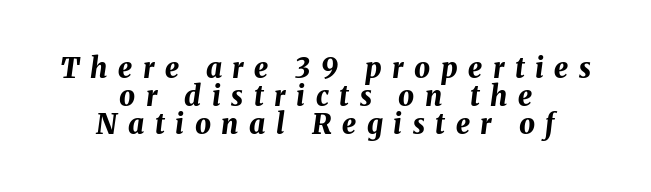
Q: Is the text bold? A: Yes.
Q: Is the text italic (slanted)? A: Yes, it leans right by about 8 degrees.
Q: Is the text underlined? A: No.
Q: How is the paragraph aligned? A: Centered.
Q: Is the spacing between letters normal or unusually wide? A: Unusually wide.
Q: Is the spacing between lines tight, normal or loose? A: Tight.
Q: Width (condensed, normal, or wide)? A: Normal.
Q: Stroke contrast? A: Medium.
Q: x-height? A: Medium.
Q: Monospaced? A: No.
